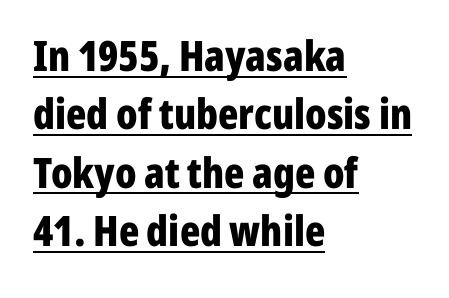
Check the space under the baseline: a stroke is drawn there. Glyph-to-glyph distance matches everyday printed text. Ascenders rise straight up at ninety degrees. Compared with typical paragraphs, the rows here are spaced about the same. The letters advance in unequal steps, a hallmark of proportional type. The text was rendered using a sans face with plain stroke endings.
